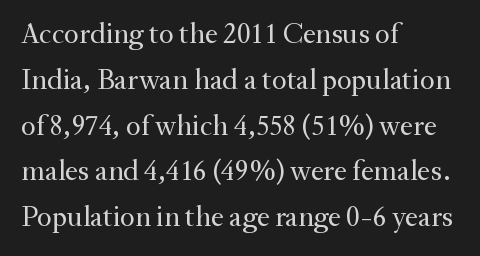
Each row of text sits above clean, open space. This rendering employs a face with finishing strokes, i.e., a serif. The leading is moderate, giving the passage an even texture. Line starts are locked; line ends wander. This reads as an unemphasized weight, regular at the heaviest. If you drew a line through each stem, it would be perfectly vertical.
